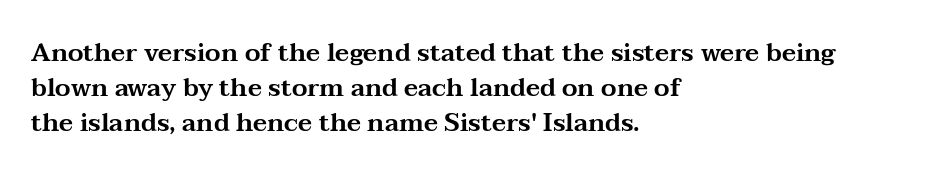
The rendering uses a moderate line-height, typical for paragraphs. A typesetter would call this zero additional tracking. Teacher's note: observe the even left margin — that is flush-left alignment. The string is rendered with underlining switched off. Posture: straight, roman, zero tilt.
